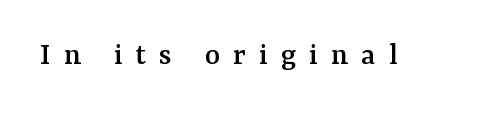
Designer's note — italics off, roman on. Words float on clear page, feet unadorned. Observe the wide spacing: letters keep a clear distance from each other. Each letter keeps its own natural width here, so spacing adapts to shape.
